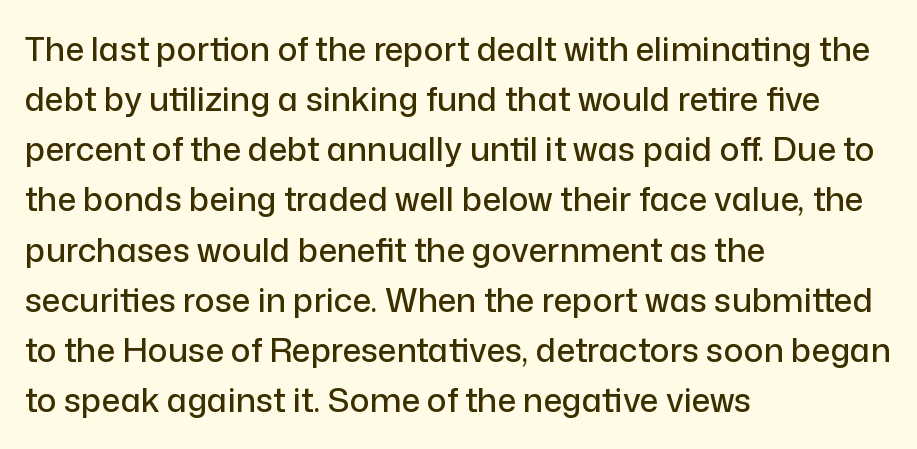
No word sits above an underline. Tall strokes in this sample are plumb rather than angled. Do the characters align in a grid? No, the font is proportional. Serifs: no, the terminals of the letterforms are clean.
